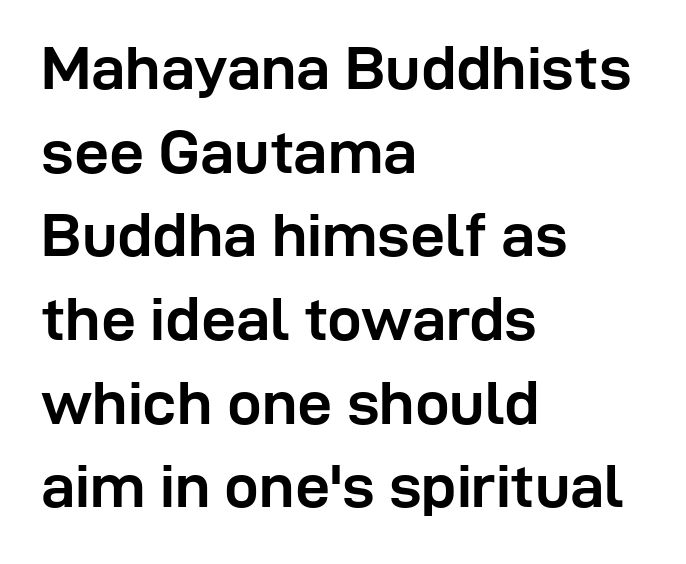
{"serif": "no", "italic": "no", "bold": "yes", "weight": "semibold", "width": "normal", "stroke_contrast": "low", "x_height": "medium", "monospaced": "no", "underline": "no", "align": "left", "line_spacing": "normal", "line_spacing_ratio": 1.35, "letter_spacing": "normal", "letter_spacing_em": 0.0, "glyph_px": 62}
